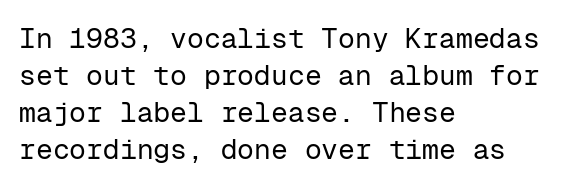
The image shows 28 px regular-weight sans-serif type, upright, monospaced; set left-aligned, normal line spacing (1.32x), normal letter spacing, not underlined; low stroke contrast and a medium x-height.
